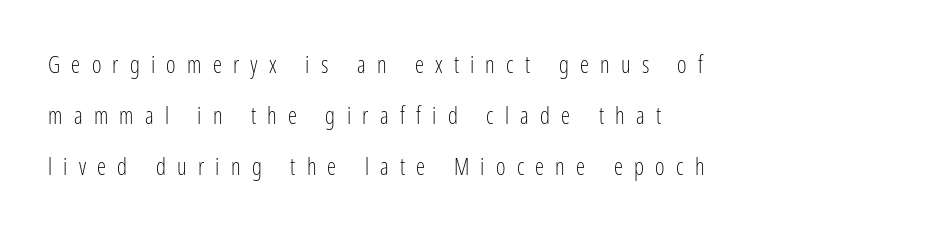
Notice how the passage keeps a crisp vertical edge on the left only. A typesetter would call this leading open, well beyond the default. The string is rendered with underlining switched off. Letter spacing: wide. When letters stand straight like this, we call the style roman or upright. Stroke thickness stays within the range of a standard reading face or lighter.
